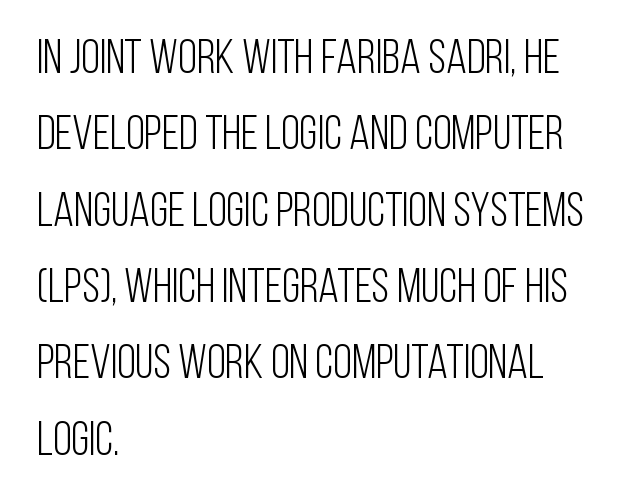
The leading is moderate, giving the passage an even texture. The typeface chosen for these lines omits serifs. Default kerning and tracking; the words read as compact shapes. Counters stay open thanks to moderate or lighter strokes.
